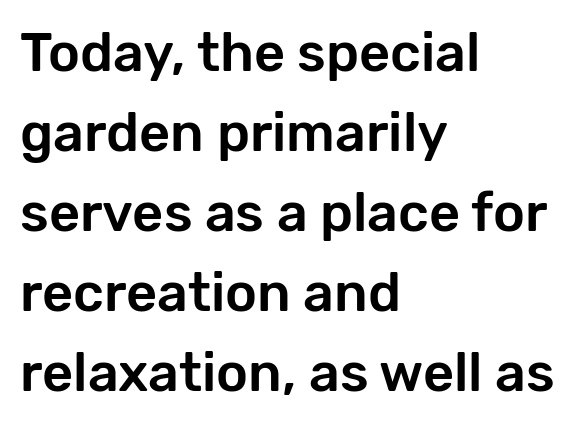
{"serif": "no", "italic": "no", "width": "normal", "stroke_contrast": "low", "x_height": "medium", "monospaced": "no", "underline": "no", "align": "left", "line_spacing": "normal", "line_spacing_ratio": 1.48, "letter_spacing": "normal", "letter_spacing_em": 0.0, "glyph_px": 54}
